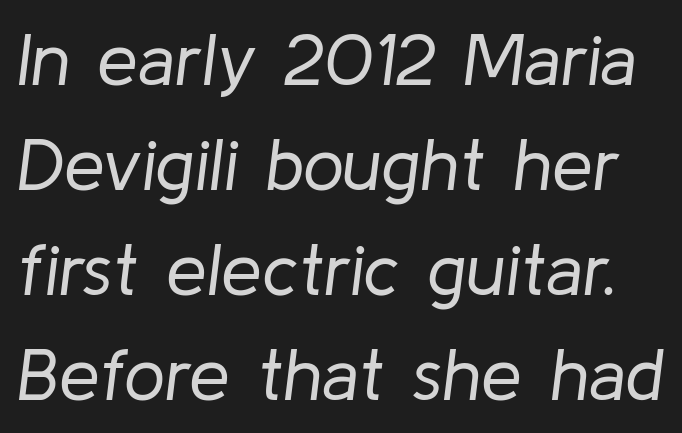
The passage shown leans; its letterforms are oblique. Proportional: the letters do not fall into vertical columns. Compared with typical body copy, the letter spacing here is the same. The passage shown is not bold in any degree.
